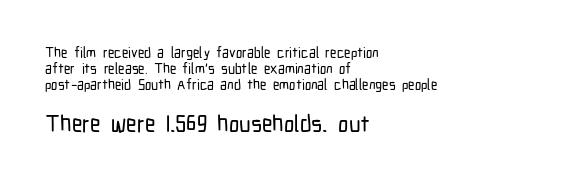
The second block has been scaled up relative to the first. There is no visible air inserted between adjacent glyphs. In CSS terms this would be text-align: left. Check under the words: just untouched page. Nope, not italic — everything's standing straight.
